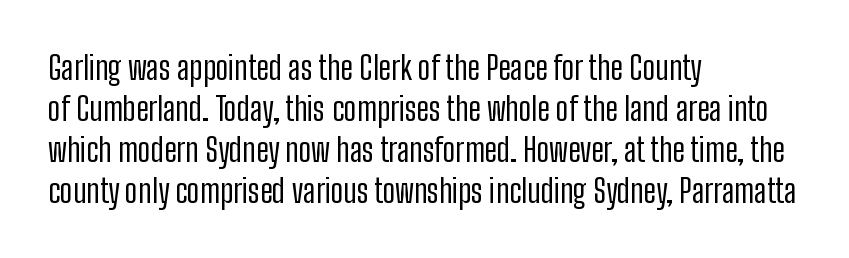
The font's upright variant was chosen for this text. Clear beneath every line of the passage. Unbolded letterforms with no extra heft. Typographically, this falls in the sans-serif category. Rows of type keep a routine distance in the vertical direction. Think of a printed novel: that variable character pitch is what you see here.
